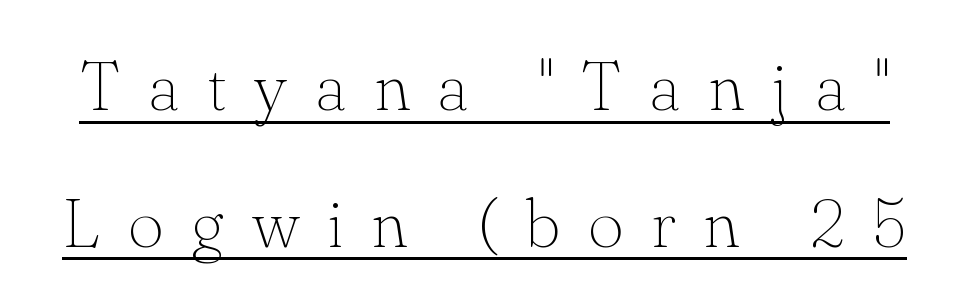
{"serif": "yes", "italic": "no", "bold": "no", "weight": "thin", "width": "normal", "stroke_contrast": "low", "x_height": "small", "monospaced": "no", "underline": "yes", "line_spacing": "loose", "line_spacing_ratio": 1.98, "letter_spacing": "wide", "letter_spacing_em": 0.4, "glyph_px": 69}
